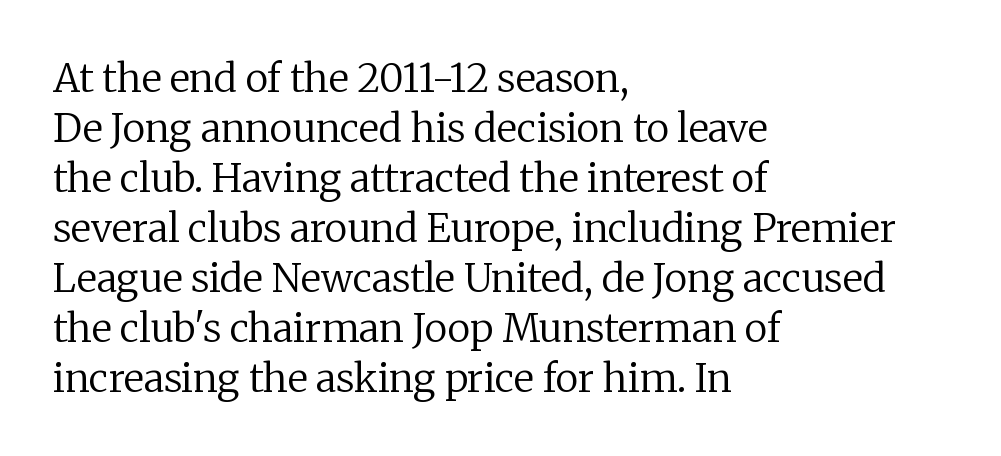
The image shows 39 px regular-weight serif type, upright; set left-aligned, normal line spacing (1.28x), normal letter spacing, not underlined; low stroke contrast and a medium x-height.
